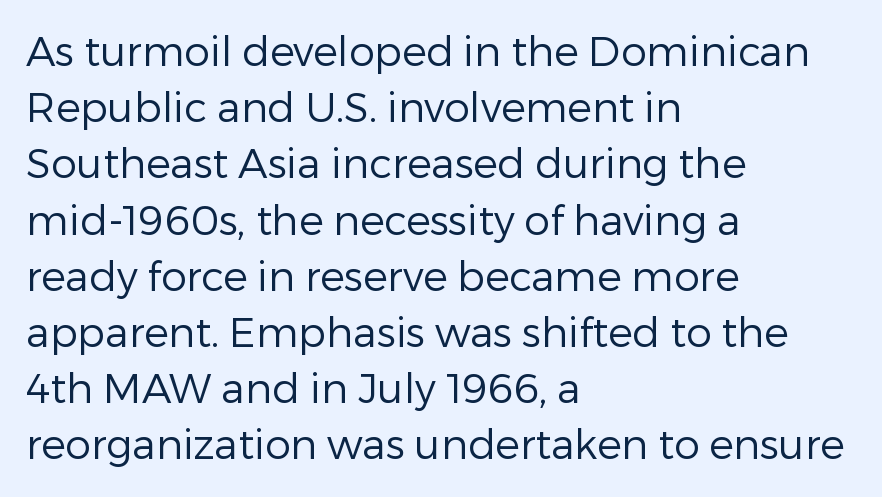
Casual observation: everything's shoved over to the left. The space beneath each line is pristine and unruled. Horizontal bands of white between lines are of average thickness. Check where the strokes stop: nothing finishes them off — pure sans. Does the lettering tilt? It doesn't — this is upright.
